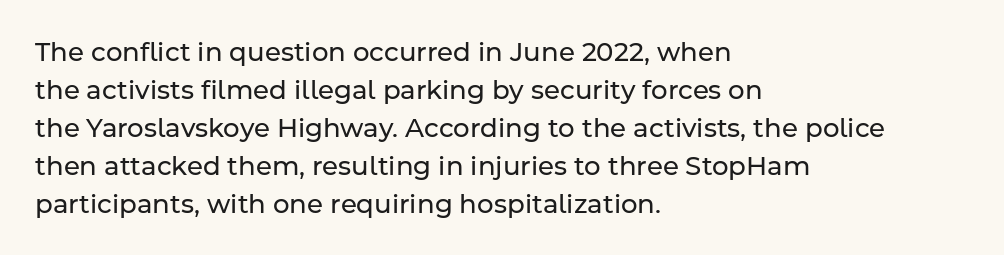
{"italic": "no", "bold": "no", "underline": "no", "align": "left", "line_spacing": "normal", "line_spacing_ratio": 1.46, "letter_spacing": "normal", "letter_spacing_em": 0.0, "glyph_px": 26}
